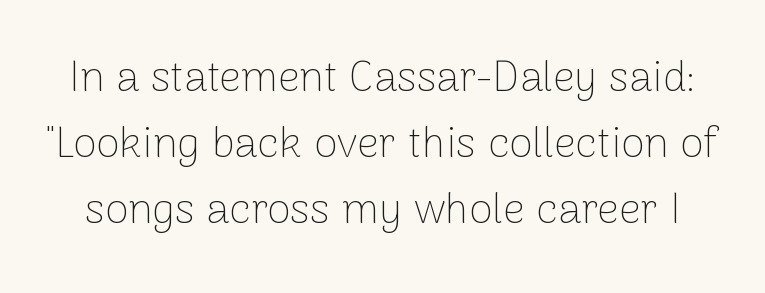
{"serif": "no", "italic": "no", "bold": "no", "weight": "thin", "width": "normal", "stroke_contrast": "low", "x_height": "medium", "monospaced": "no", "underline": "no", "line_spacing": "normal", "line_spacing_ratio": 1.54, "letter_spacing": "normal", "letter_spacing_em": 0.0, "glyph_px": 43}
